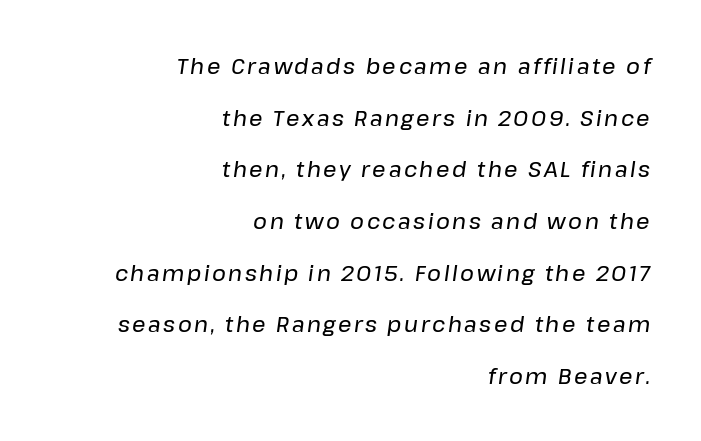
Q: Is the text italic (slanted)? A: Yes, it leans right by about 8 degrees.
Q: Is the text underlined? A: No.
Q: How is the paragraph aligned? A: Right-aligned.
Q: Is the spacing between lines tight, normal or loose? A: Loose.
